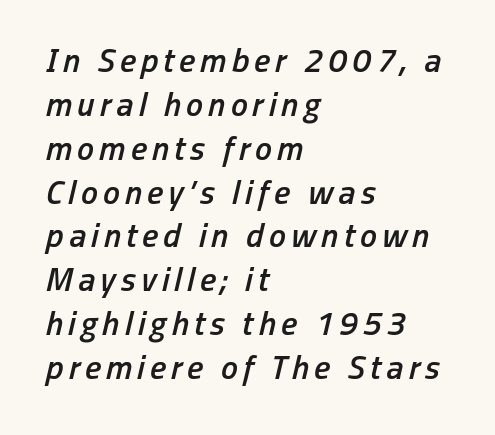
{"italic": "yes", "lean": "right", "slant_degrees": 13, "bold": "semi", "weight": "semibold", "width": "condensed", "stroke_contrast": "low", "x_height": "medium", "monospaced": "no", "underline": "no", "align": "left", "line_spacing": "normal", "line_spacing_ratio": 1.29, "glyph_px": 34}
